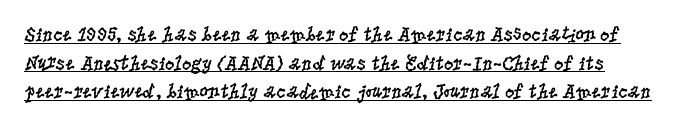
Q: Is the text bold? A: No.
Q: Is the text underlined? A: Yes.
Q: How is the paragraph aligned? A: Left-aligned.
Q: Is the spacing between letters normal or unusually wide? A: Normal.
Q: Is the spacing between lines tight, normal or loose? A: Normal.
